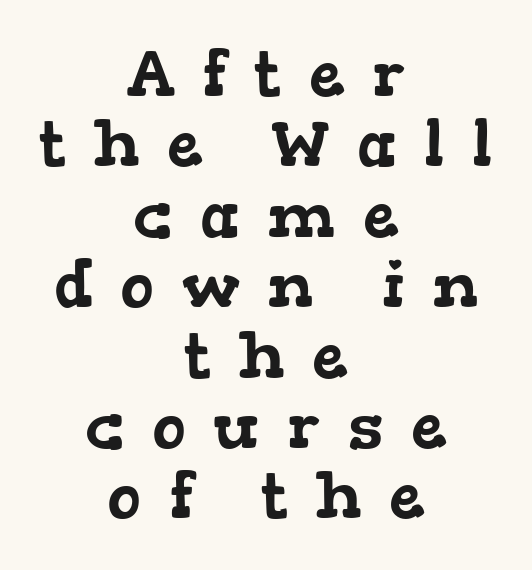
Q: Is the typeface a serif or a sans-serif typeface? A: Serif.
Q: Is the text underlined? A: No.
Q: How is the paragraph aligned? A: Centered.
Q: Is the spacing between letters normal or unusually wide? A: Unusually wide.
Q: Is the spacing between lines tight, normal or loose? A: Tight.
Q: Width (condensed, normal, or wide)? A: Wide.
Q: Stroke contrast? A: Low.
Q: x-height? A: Medium.
Q: Monospaced? A: No.
